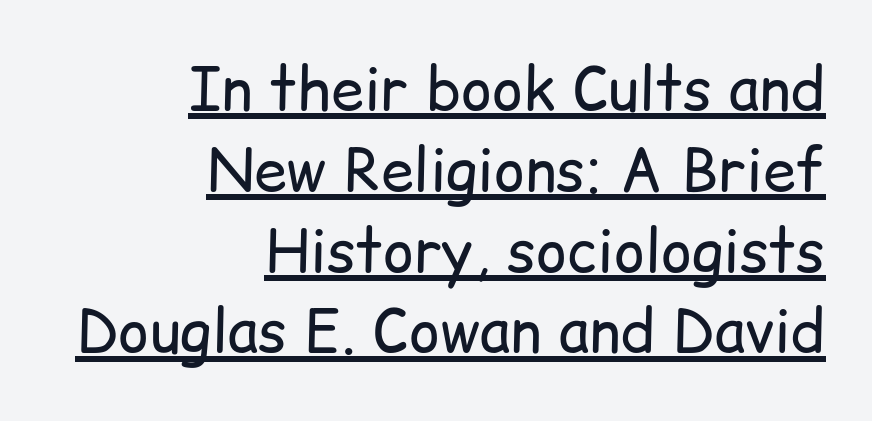
{"serif": "no", "italic": "no", "bold": "no", "weight": "regular", "width": "normal", "stroke_contrast": "low", "x_height": "medium", "monospaced": "no", "underline": "yes", "align": "right", "line_spacing": "normal", "line_spacing_ratio": 1.37, "letter_spacing": "normal", "letter_spacing_em": 0.0, "glyph_px": 59}
